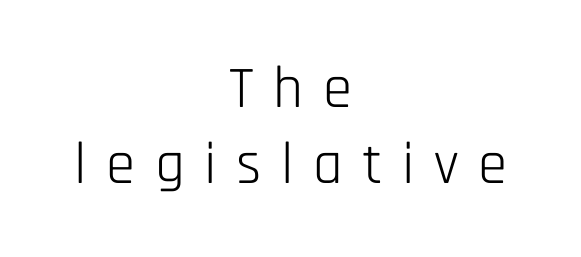
{"serif": "no", "italic": "no", "bold": "no", "weight": "light", "width": "condensed", "stroke_contrast": "low", "x_height": "large", "monospaced": "no", "underline": "no", "align": "center", "line_spacing": "normal", "line_spacing_ratio": 1.29, "letter_spacing": "wide", "letter_spacing_em": 0.33, "glyph_px": 59}
